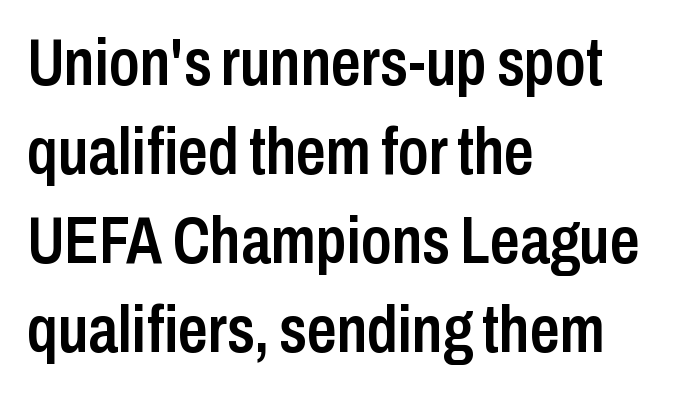
The image shows 66 px semibold, condensed sans-serif type, upright; set left-aligned, normal line spacing (1.35x), normal letter spacing, not underlined; low stroke contrast and a medium x-height.
